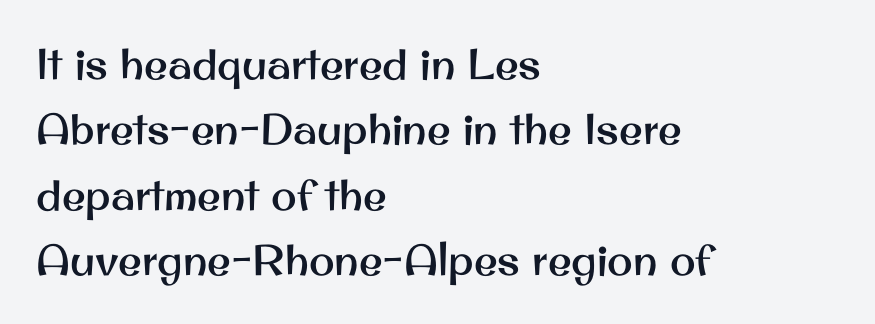
The image shows 43 px sans-serif type, upright; set left-aligned, normal line spacing (1.52x), normal letter spacing, not underlined; medium stroke contrast and a small x-height.
